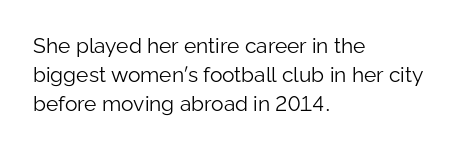
Q: Is the text bold? A: No.
Q: Is the text italic (slanted)? A: No, it is upright.
Q: Is the text underlined? A: No.
Q: How is the paragraph aligned? A: Left-aligned.
Q: Is the spacing between letters normal or unusually wide? A: Normal.
Q: Is the spacing between lines tight, normal or loose? A: Normal.
